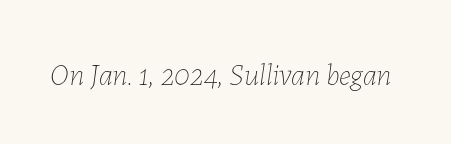
{"italic": "yes", "lean": "right", "slant_degrees": 7, "bold": "no", "weight": "thin", "width": "normal", "stroke_contrast": "low", "x_height": "medium", "monospaced": "no", "underline": "no", "letter_spacing": "normal", "letter_spacing_em": 0.0, "glyph_px": 30}
